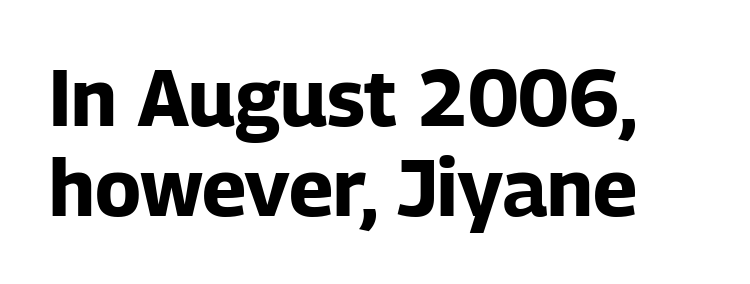
Q: Is the text bold? A: Yes.
Q: Is the text italic (slanted)? A: No, it is upright.
Q: Is the typeface a serif or a sans-serif typeface? A: Sans-serif.
Q: Is the text underlined? A: No.
Q: Is the spacing between letters normal or unusually wide? A: Normal.
Q: Is the spacing between lines tight, normal or loose? A: Tight.
Q: Width (condensed, normal, or wide)? A: Normal.
Q: Stroke contrast? A: Low.
Q: x-height? A: Medium.
Q: Monospaced? A: No.
